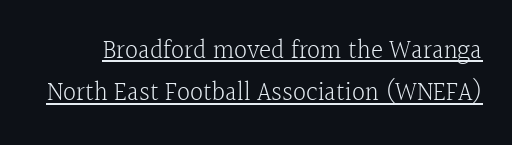
The image shows 26 px text type, upright; set normal line spacing (1.63x), normal letter spacing, underlined.
